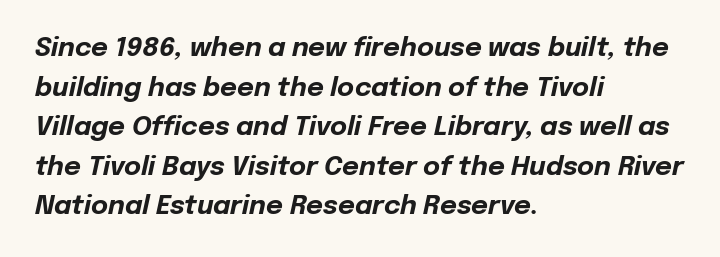
The image shows 26 px bold type, italic (leaning right); set left-aligned, normal line spacing (1.52x), normal letter spacing, not underlined.
